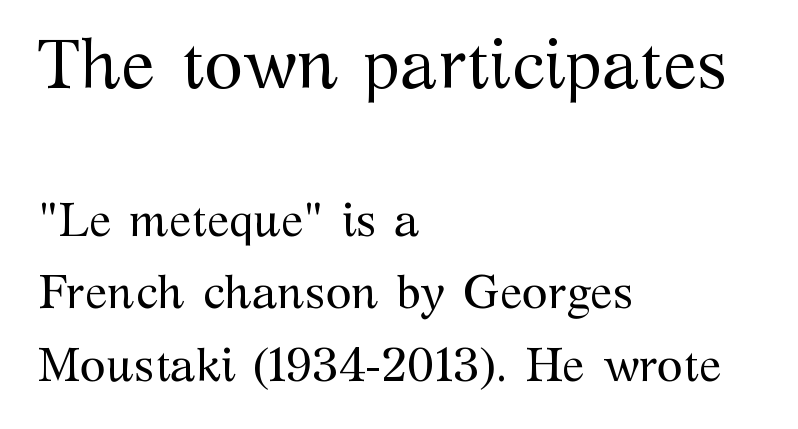
Is this a fixed-width face? No — the glyphs have proportional, varying widths. Which margin do the lines hug? The left one — the right edge is uneven. Inter-character spacing is left at the font's built-in metrics. Reading down the column, the eye jumps a familiar distance to each next line.
